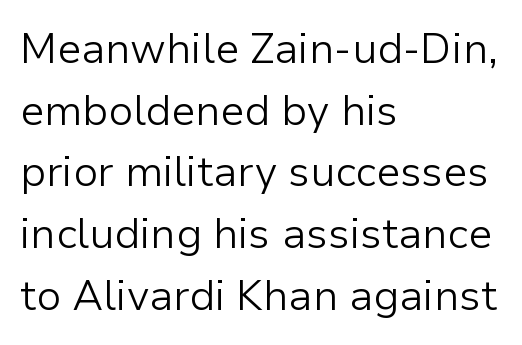
Q: Is the text bold? A: No.
Q: Is the text italic (slanted)? A: No, it is upright.
Q: Is the typeface a serif or a sans-serif typeface? A: Sans-serif.
Q: Is the text underlined? A: No.
Q: How is the paragraph aligned? A: Left-aligned.
Q: Is the spacing between letters normal or unusually wide? A: Normal.
Q: Is the spacing between lines tight, normal or loose? A: Normal.
Q: Width (condensed, normal, or wide)? A: Normal.
Q: Stroke contrast? A: Low.
Q: x-height? A: Medium.
Q: Monospaced? A: No.
